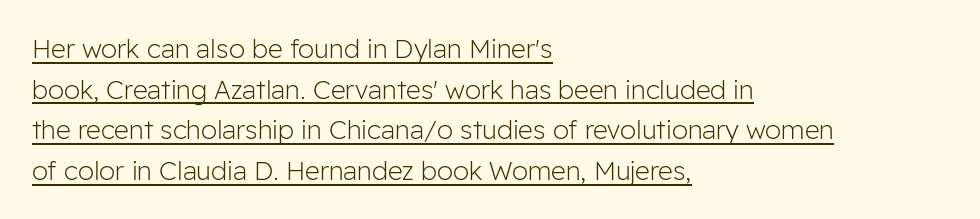
Notice how descenders clear the ascenders below comfortably — that's standard leading. The font is comparable to plain body text, perhaps lighter. The horizontal fit of the characters is conventional and even. Designer's note — italics off, roman on. Horizontally, the lines are justified to the leading edge only. This rendering features underlined lettering.
